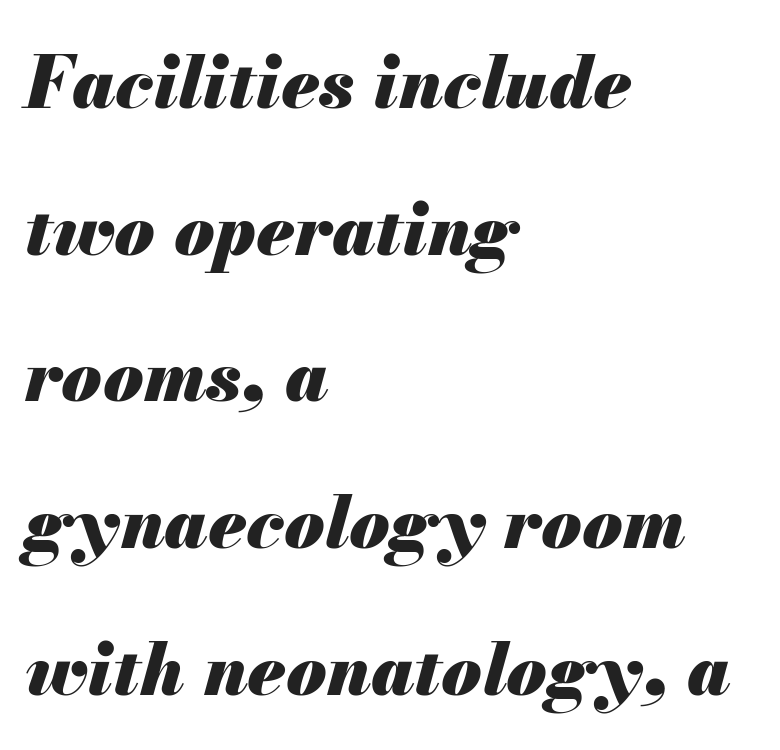
Q: Is the text bold? A: Yes.
Q: Is the text italic (slanted)? A: Yes, it leans right by about 13 degrees.
Q: Is the text underlined? A: No.
Q: How is the paragraph aligned? A: Left-aligned.
Q: Is the spacing between letters normal or unusually wide? A: Normal.
Q: Is the spacing between lines tight, normal or loose? A: Loose.
Q: Width (condensed, normal, or wide)? A: Normal.
Q: Stroke contrast? A: Medium.
Q: x-height? A: Small.
Q: Monospaced? A: No.
